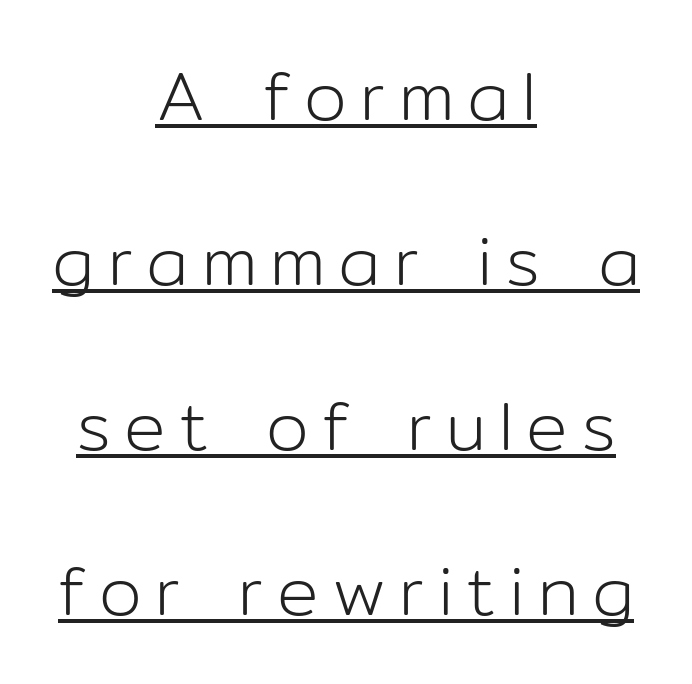
{"serif": "no", "italic": "no", "bold": "no", "weight": "light", "width": "normal", "stroke_contrast": "low", "x_height": "medium", "monospaced": "no", "underline": "yes", "align": "center", "line_spacing": "loose", "line_spacing_ratio": 2.39, "glyph_px": 69}
